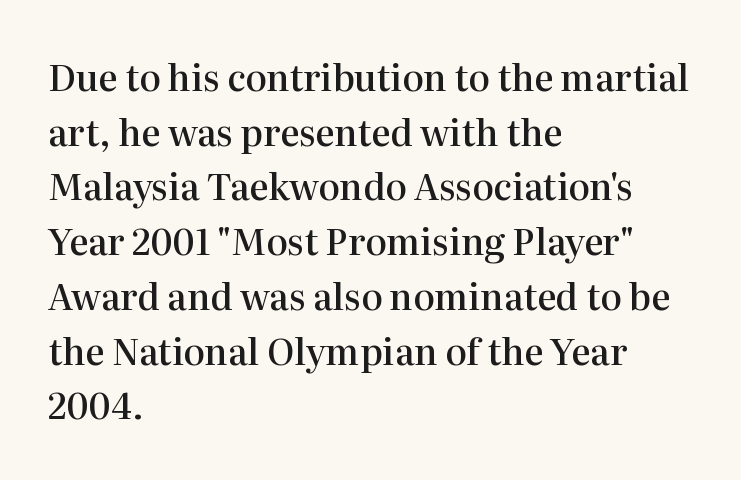
{"serif": "yes", "italic": "no", "bold": "semi", "weight": "semibold", "width": "normal", "stroke_contrast": "high", "x_height": "medium", "monospaced": "no", "underline": "no", "align": "left", "line_spacing": "normal", "line_spacing_ratio": 1.52, "letter_spacing": "normal", "letter_spacing_em": 0.0, "glyph_px": 36}
